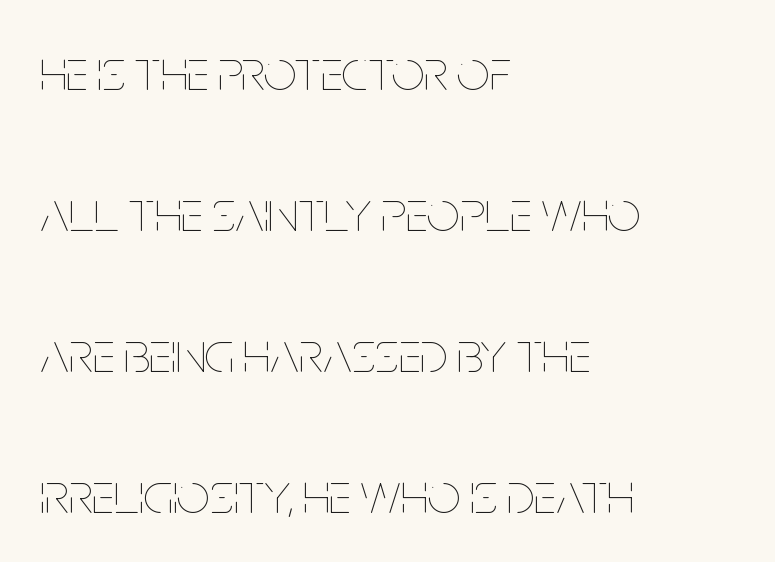
Q: Is the text bold? A: No.
Q: Is the text italic (slanted)? A: No, it is upright.
Q: Is the text underlined? A: No.
Q: How is the paragraph aligned? A: Left-aligned.
Q: Is the spacing between letters normal or unusually wide? A: Normal.
Q: Is the spacing between lines tight, normal or loose? A: Loose.
Q: Width (condensed, normal, or wide)? A: Condensed.
Q: Stroke contrast? A: Low.
Q: x-height? A: Large.
Q: Monospaced? A: No.
